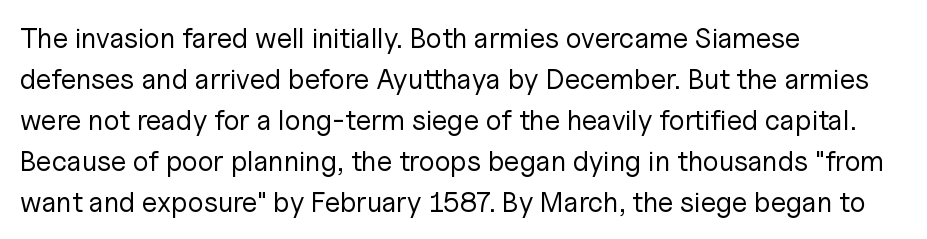
The image shows 28 px regular-weight sans-serif type, upright; set left-aligned, normal line spacing (1.46x), normal letter spacing, not underlined; low stroke contrast and a medium x-height.
